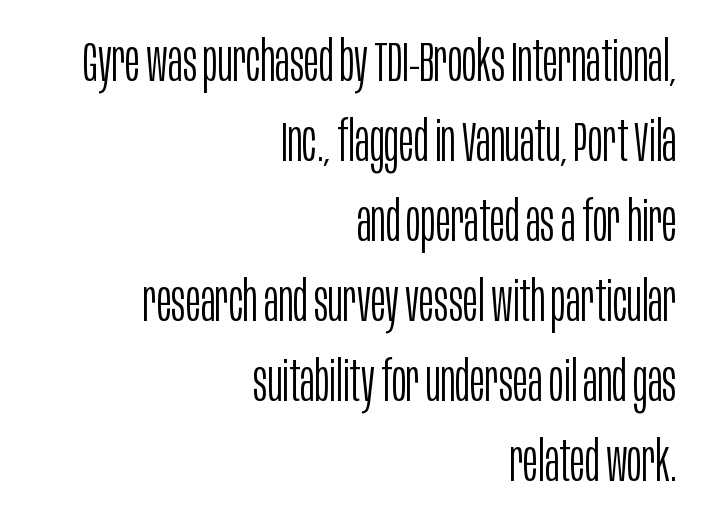
Q: Is the text bold? A: No.
Q: Is the text italic (slanted)? A: No, it is upright.
Q: Is the typeface a serif or a sans-serif typeface? A: Sans-serif.
Q: Is the text underlined? A: No.
Q: How is the paragraph aligned? A: Right-aligned.
Q: Is the spacing between letters normal or unusually wide? A: Normal.
Q: Is the spacing between lines tight, normal or loose? A: Normal.
Q: Width (condensed, normal, or wide)? A: Condensed.
Q: Stroke contrast? A: Low.
Q: x-height? A: Large.
Q: Monospaced? A: No.
